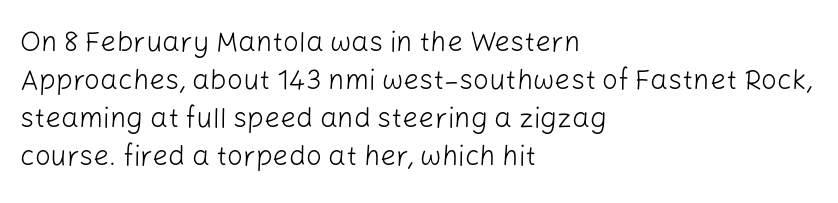
Q: Is the text bold? A: No.
Q: Is the text italic (slanted)? A: No, it is upright.
Q: Is the typeface a serif or a sans-serif typeface? A: Sans-serif.
Q: Is the text underlined? A: No.
Q: How is the paragraph aligned? A: Left-aligned.
Q: Is the spacing between letters normal or unusually wide? A: Normal.
Q: Is the spacing between lines tight, normal or loose? A: Normal.
Q: Width (condensed, normal, or wide)? A: Normal.
Q: Stroke contrast? A: Low.
Q: x-height? A: Medium.
Q: Monospaced? A: No.
